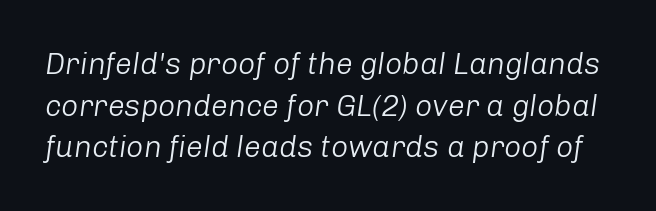
Q: Is the text bold? A: No.
Q: Is the text italic (slanted)? A: Yes, it leans right by about 8 degrees.
Q: Is the text underlined? A: No.
Q: Is the spacing between letters normal or unusually wide? A: Normal.
Q: Is the spacing between lines tight, normal or loose? A: Normal.
Q: Width (condensed, normal, or wide)? A: Normal.
Q: Stroke contrast? A: Low.
Q: x-height? A: Medium.
Q: Monospaced? A: No.
